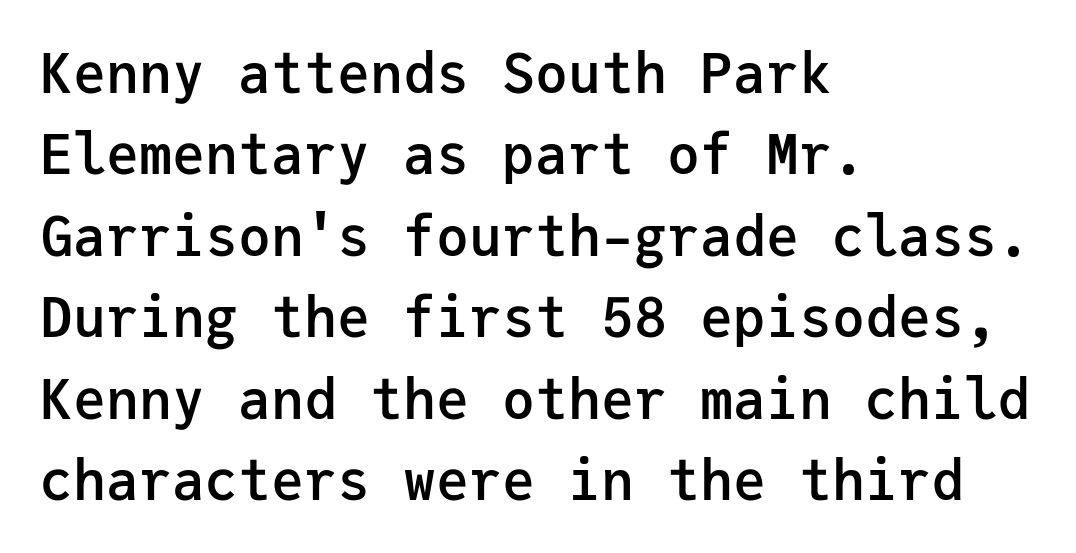
{"serif": "no", "italic": "no", "bold": "semi", "weight": "semibold", "width": "normal", "stroke_contrast": "low", "x_height": "medium", "monospaced": "yes", "underline": "no", "align": "left", "line_spacing": "normal", "line_spacing_ratio": 1.48, "letter_spacing": "normal", "letter_spacing_em": 0.0, "glyph_px": 55}
